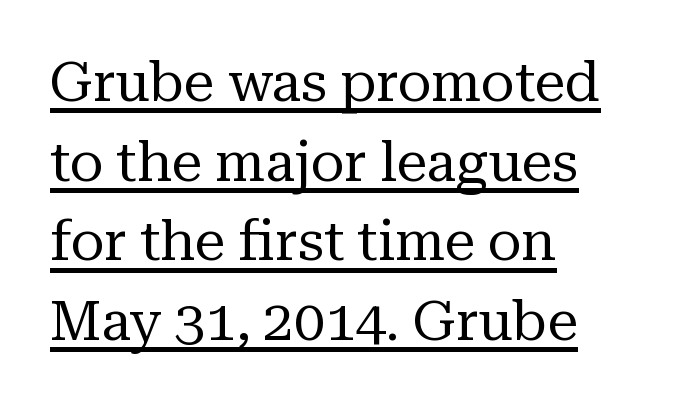
These lines were composed using upright roman letters. Rows of type keep a routine distance in the vertical direction. Are there feet on the stems? There are — it's a serif. Ink coverage per letter is moderate at most. A student would call this left alignment; a typographer would say flush left, rag right. This sample has the flowing, uneven cadence of proportional lettering.
